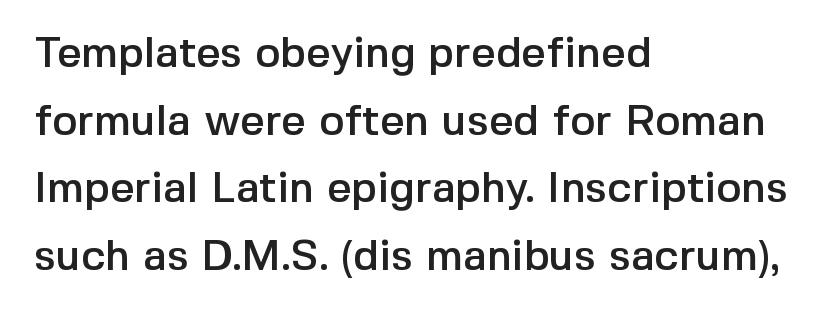
The image shows 43 px sans-serif type, upright; set left-aligned, normal line spacing (1.57x), normal letter spacing, not underlined; a medium x-height.
